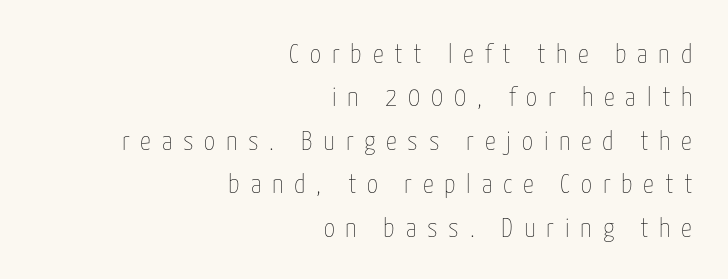
The passage shown is not underscored anywhere. The characters are drawn with everyday or finer stroke widths. Vertically, the passage feels balanced, rows spaced as you'd expect. Italic: no, the glyphs are upright roman.
